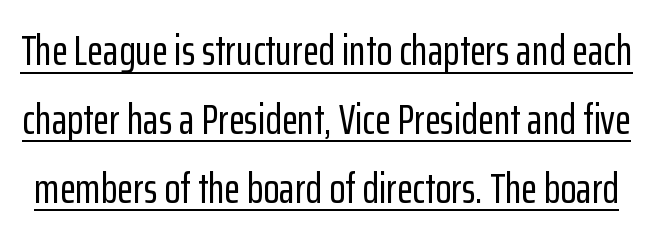
The image shows 42 px condensed sans-serif type, upright; set normal line spacing (1.64x), normal letter spacing, underlined; low stroke contrast and a medium x-height.
